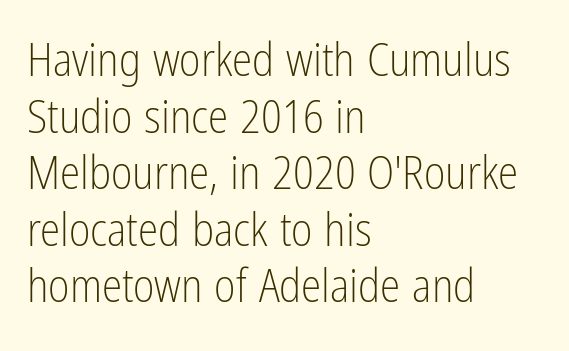
Q: Is the text bold? A: No.
Q: Is the text italic (slanted)? A: No, it is upright.
Q: Is the typeface a serif or a sans-serif typeface? A: Sans-serif.
Q: Is the text underlined? A: No.
Q: How is the paragraph aligned? A: Left-aligned.
Q: Is the spacing between letters normal or unusually wide? A: Normal.
Q: Width (condensed, normal, or wide)? A: Condensed.
Q: Stroke contrast? A: Low.
Q: x-height? A: Medium.
Q: Monospaced? A: No.
